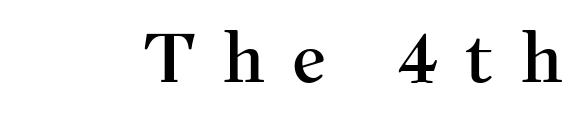
These lines were composed using upright roman letters. Spacing verdict: proportional, widths tailored to each character. The zone under the glyphs is completely vacant. Does extra space separate the letters? Yes, quite a lot of it. A serif font was chosen for this passage.
